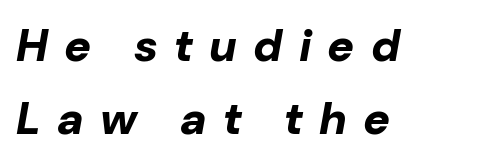
Q: Is the text bold? A: Yes.
Q: Is the text italic (slanted)? A: Yes, it leans right by about 10 degrees.
Q: Is the text underlined? A: No.
Q: How is the paragraph aligned? A: Left-aligned.
Q: Is the spacing between letters normal or unusually wide? A: Unusually wide.
Q: Is the spacing between lines tight, normal or loose? A: Normal.
Q: Width (condensed, normal, or wide)? A: Normal.
Q: Stroke contrast? A: Low.
Q: x-height? A: Medium.
Q: Monospaced? A: No.
